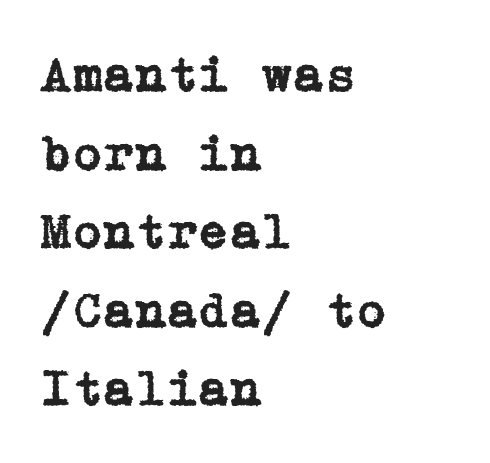
Q: Is the text italic (slanted)? A: No, it is upright.
Q: Is the typeface a serif or a sans-serif typeface? A: Serif.
Q: Is the text underlined? A: No.
Q: How is the paragraph aligned? A: Left-aligned.
Q: Is the spacing between letters normal or unusually wide? A: Normal.
Q: Is the spacing between lines tight, normal or loose? A: Normal.
Q: Width (condensed, normal, or wide)? A: Normal.
Q: Stroke contrast? A: Low.
Q: x-height? A: Medium.
